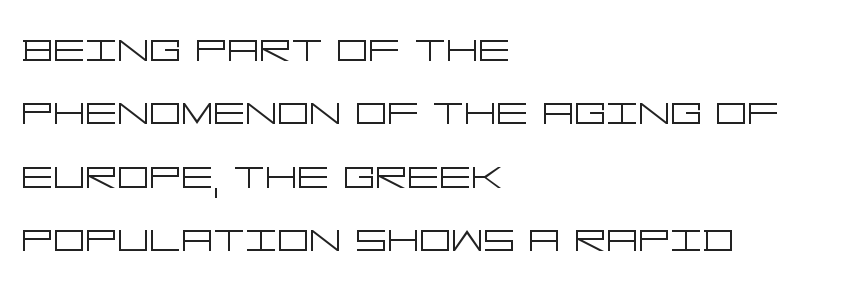
Q: Is the text bold? A: No.
Q: Is the text italic (slanted)? A: No, it is upright.
Q: Is the typeface a serif or a sans-serif typeface? A: Sans-serif.
Q: Is the text underlined? A: No.
Q: How is the paragraph aligned? A: Left-aligned.
Q: Is the spacing between letters normal or unusually wide? A: Normal.
Q: Is the spacing between lines tight, normal or loose? A: Normal.
Q: Width (condensed, normal, or wide)? A: Wide.
Q: Stroke contrast? A: Low.
Q: x-height? A: Large.
